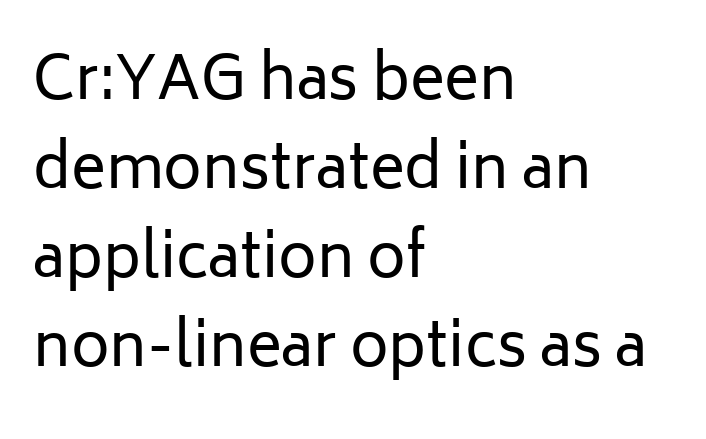
This is not heavy type; no bold has been used. The rendering uses a moderate line-height, typical for paragraphs. Glyph-to-glyph distance matches everyday printed text. Examine the stroke ends and you'll find no serifs. Do the characters align in a grid? No, the font is proportional.
